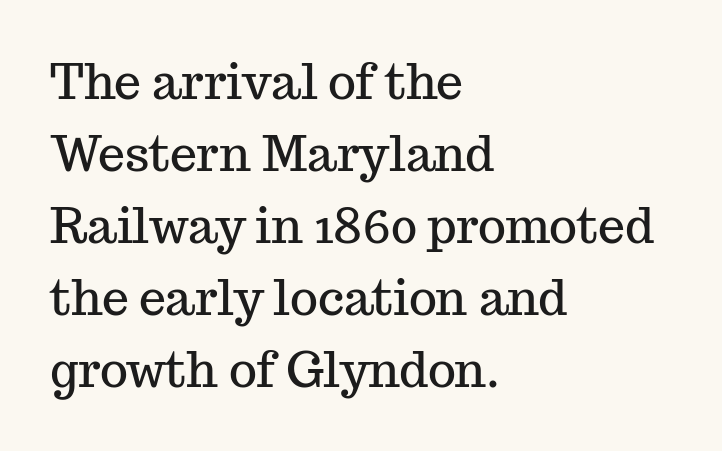
The image shows 48 px serif type, upright; set left-aligned, normal line spacing (1.5x), normal letter spacing, not underlined; medium stroke contrast and a medium x-height.
